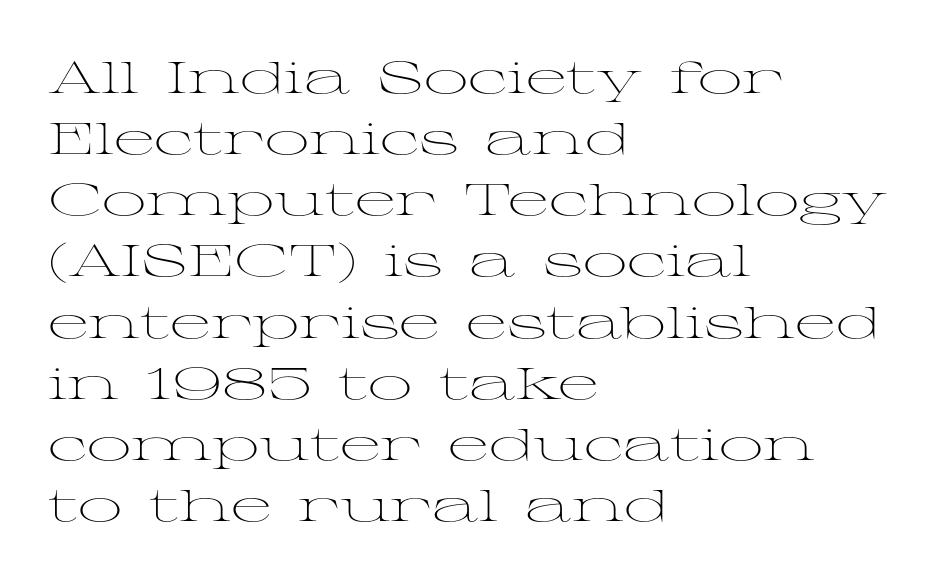
Vertical spacing — default. The passage shown is not bold in any degree. The letters advance in unequal steps, a hallmark of proportional type. Each word holds together tightly as a unit, with standard inter-letter gaps.
